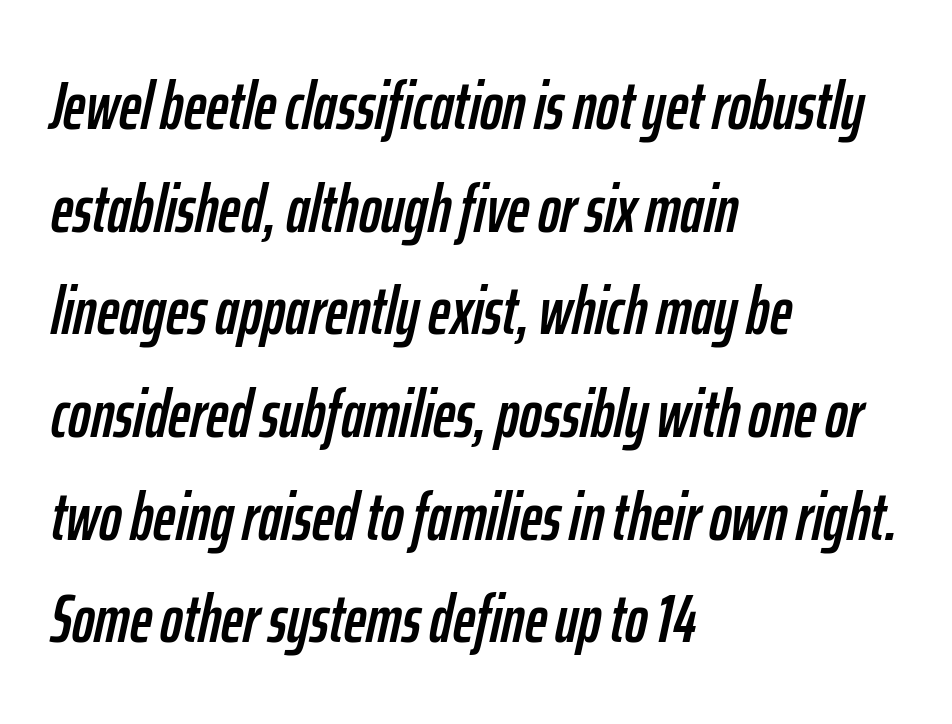
Q: Is the text italic (slanted)? A: Yes, it leans right by about 12 degrees.
Q: Is the text underlined? A: No.
Q: How is the paragraph aligned? A: Left-aligned.
Q: Is the spacing between letters normal or unusually wide? A: Normal.
Q: Is the spacing between lines tight, normal or loose? A: Normal.
Q: Width (condensed, normal, or wide)? A: Condensed.
Q: Stroke contrast? A: Low.
Q: x-height? A: Medium.
Q: Monospaced? A: No.
